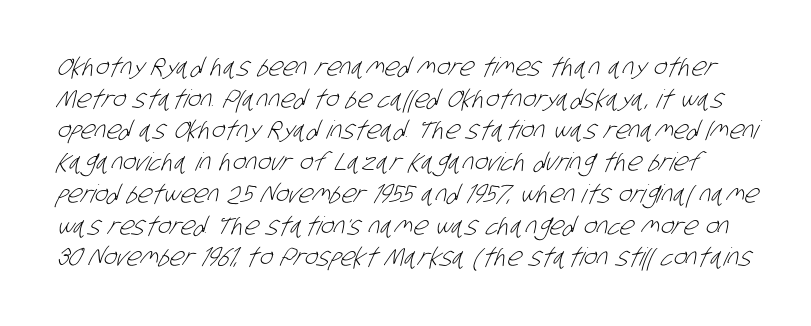
{"bold": "no", "underline": "no", "line_spacing": "normal", "line_spacing_ratio": 1.27, "letter_spacing": "normal", "letter_spacing_em": 0.0, "glyph_px": 25}
